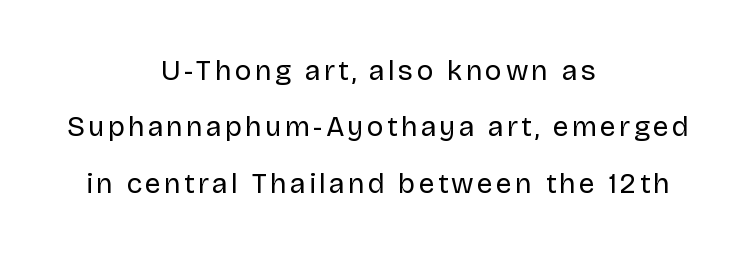
Q: Is the text bold? A: No.
Q: Is the text italic (slanted)? A: No, it is upright.
Q: Is the typeface a serif or a sans-serif typeface? A: Sans-serif.
Q: Is the text underlined? A: No.
Q: How is the paragraph aligned? A: Centered.
Q: Is the spacing between lines tight, normal or loose? A: Loose.
Q: Width (condensed, normal, or wide)? A: Normal.
Q: Stroke contrast? A: Low.
Q: x-height? A: Large.
Q: Monospaced? A: No.
